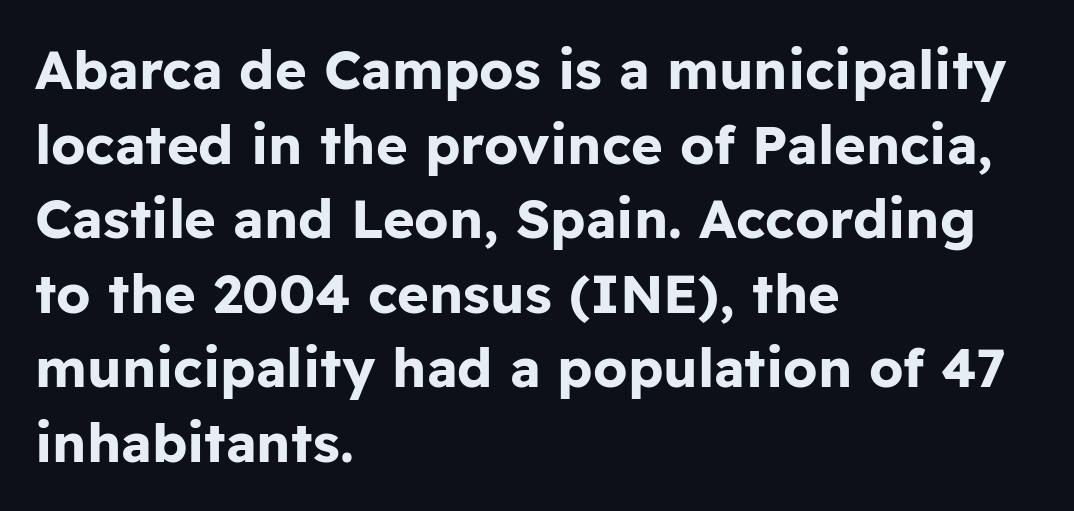
{"serif": "no", "italic": "no", "bold": "yes", "weight": "bold", "width": "normal", "stroke_contrast": "low", "x_height": "medium", "monospaced": "no", "underline": "no", "align": "left", "line_spacing": "normal", "line_spacing_ratio": 1.38, "letter_spacing": "normal", "letter_spacing_em": 0.0, "glyph_px": 54}
